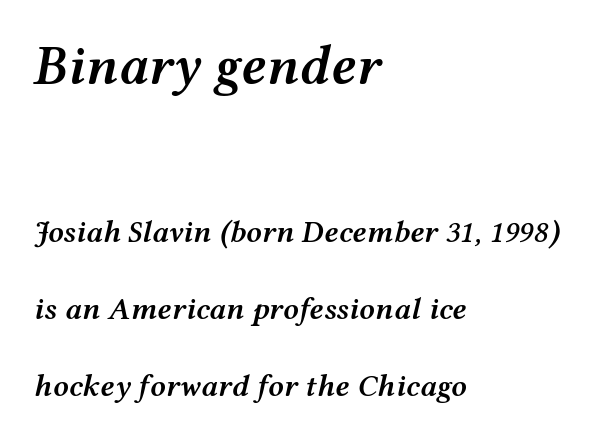
The image shows 55 px semibold, wide type, italic (leaning right); set left-aligned, loose line spacing (2.49x), normal letter spacing, not underlined; the first (top) block is 1.77x larger; medium stroke contrast and a medium x-height.
